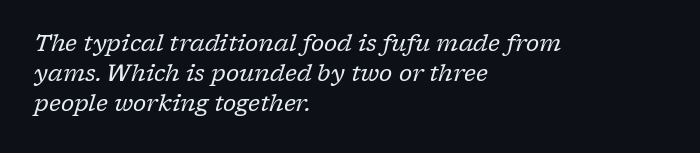
Q: Is the text bold? A: No.
Q: Is the text italic (slanted)? A: Yes, it leans right by about 17 degrees.
Q: Is the text underlined? A: No.
Q: How is the paragraph aligned? A: Left-aligned.
Q: Is the spacing between letters normal or unusually wide? A: Normal.
Q: Is the spacing between lines tight, normal or loose? A: Normal.
